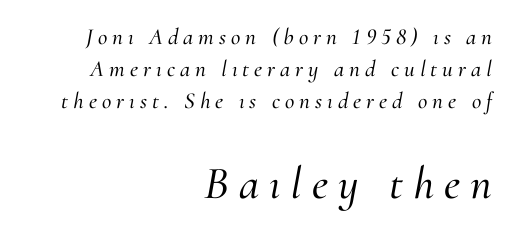
{"serif": "yes", "italic": "yes", "lean": "right", "slant_degrees": 10, "width": "normal", "stroke_contrast": "medium", "x_height": "small", "monospaced": "no", "underline": "no", "align": "right", "line_spacing": "normal", "line_spacing_ratio": 1.4, "letter_spacing": "wide", "letter_spacing_em": 0.22, "larger_block": "second", "size_ratio": 2.0, "glyph_px": 46}
